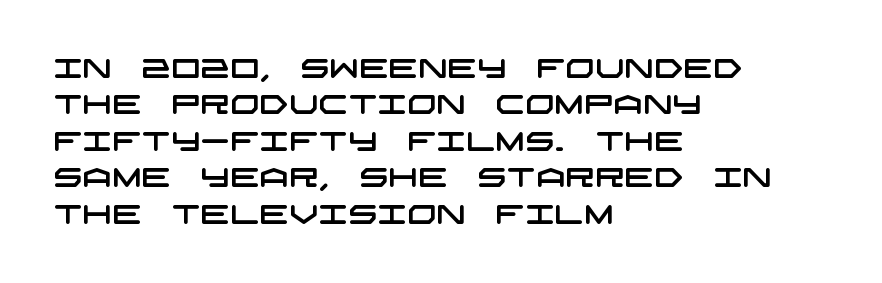
{"underline": "no", "align": "left", "line_spacing": "normal", "line_spacing_ratio": 1.4, "letter_spacing": "normal", "letter_spacing_em": 0.0, "glyph_px": 26}
